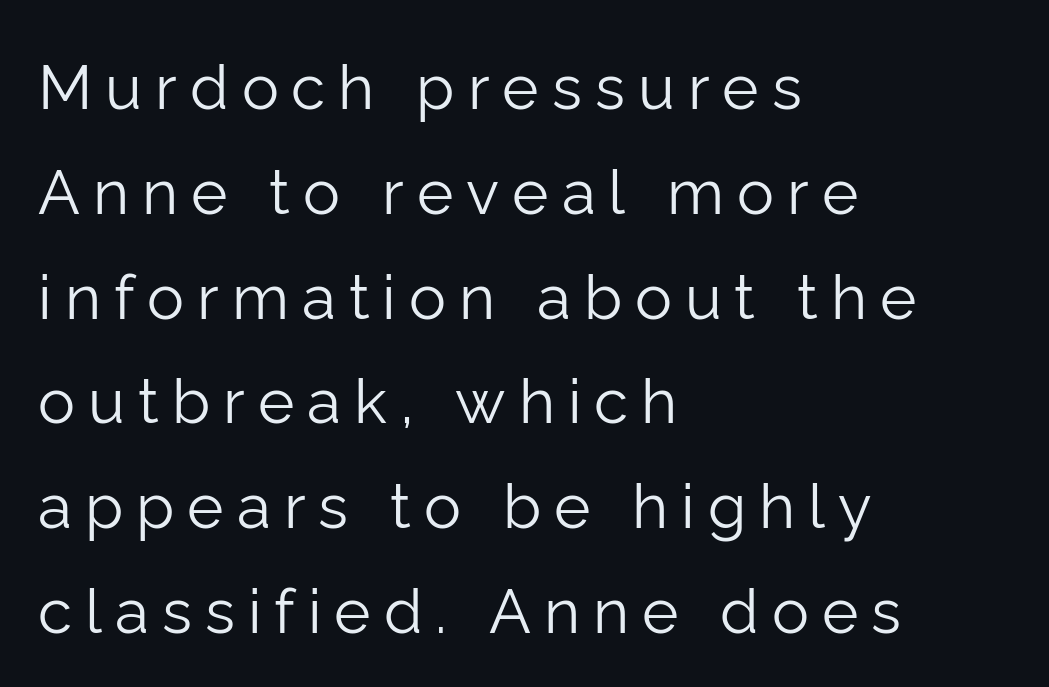
The image shows 62 px light sans-serif type, upright; set left-aligned, normal line spacing (1.69x), unusually wide letter spacing (+0.21 em), not underlined; low stroke contrast and a medium x-height.
